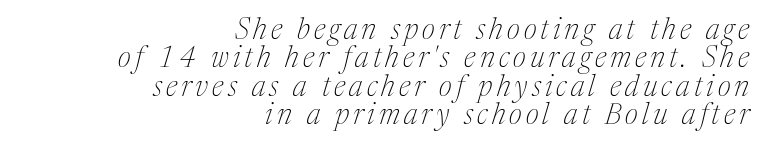
The image shows 29 px thin serif type, italic (leaning right); set right-aligned, tight line spacing (0.98x), not underlined; medium stroke contrast and a medium x-height.
